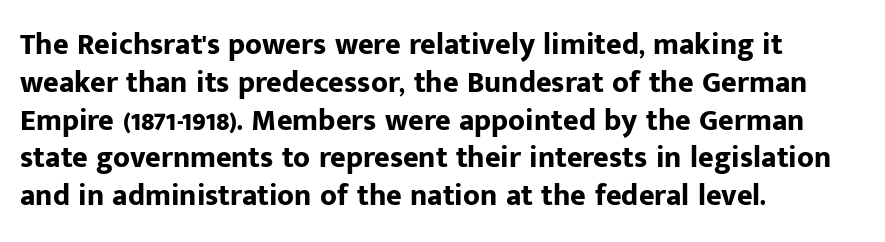
The rendering uses natural spacing where letterforms have individual widths. The glyphs have the mass of a bold cut. The letters stand upright; this is a roman face. Line spacing here is normal.
